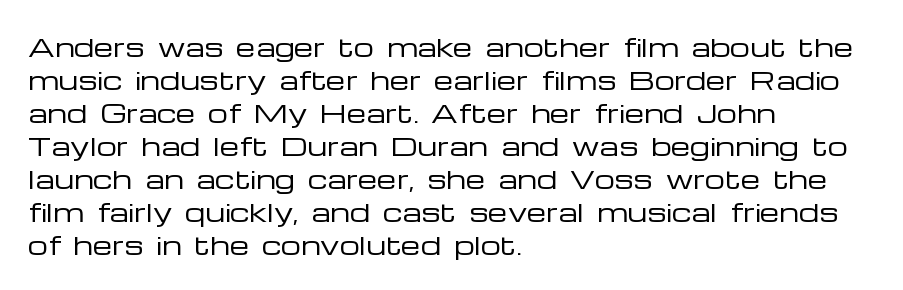
The setting favours the left margin, as ordinary paragraphs usually do. The letters stand upright; this is a roman face. Does the leading feel generous? No, just average. The passage shown has conventional tracking throughout. Each stroke keeps to a modest, everyday thickness or less.
